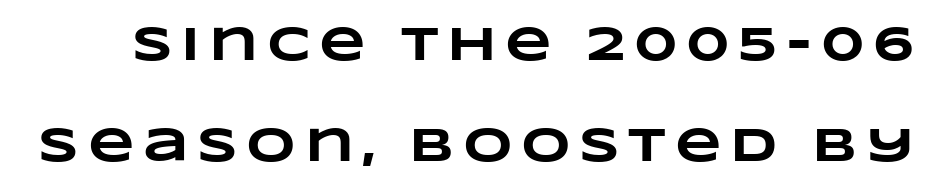
The image shows 48 px heavy, wide type; set loose line spacing (2.11x), not underlined; low stroke contrast and a large x-height.
